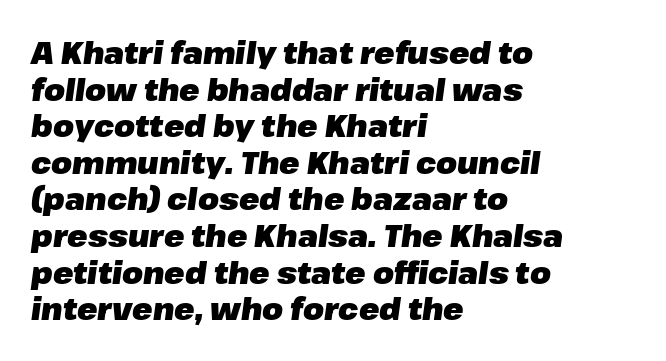
{"italic": "yes", "lean": "right", "slant_degrees": 8, "bold": "yes", "weight": "heavy", "width": "normal", "stroke_contrast": "low", "x_height": "medium", "monospaced": "no", "underline": "no", "align": "left", "line_spacing_ratio": 1.22, "letter_spacing": "normal", "letter_spacing_em": 0.0, "glyph_px": 30}
